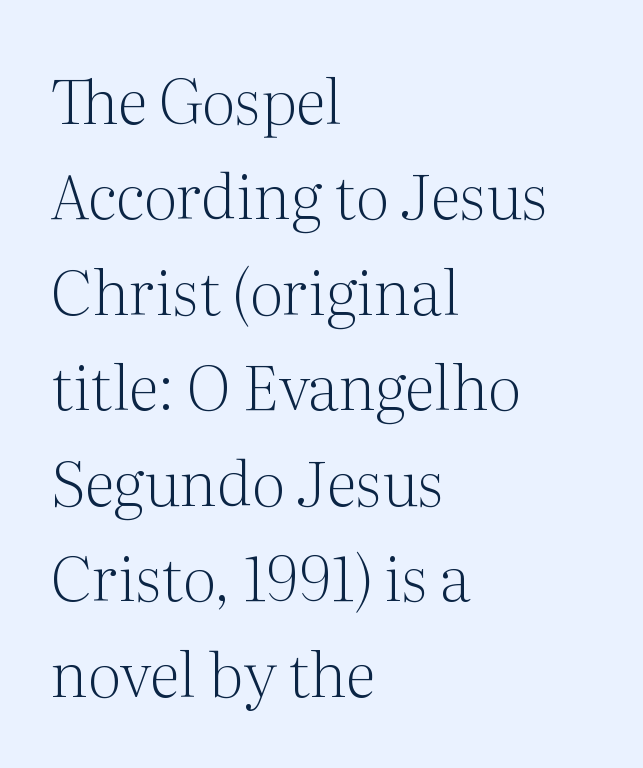
{"serif": "yes", "italic": "no", "bold": "no", "weight": "light", "width": "normal", "stroke_contrast": "medium", "x_height": "medium", "monospaced": "no", "underline": "no", "align": "left", "line_spacing": "normal", "line_spacing_ratio": 1.54, "letter_spacing": "normal", "letter_spacing_em": 0.0, "glyph_px": 62}
